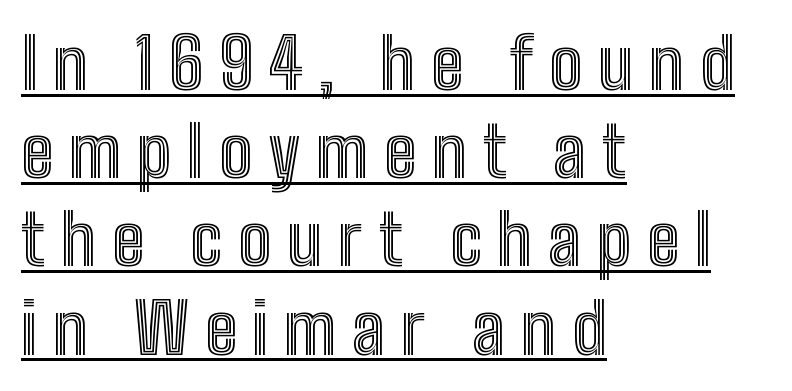
{"italic": "no", "width": "condensed", "x_height": "medium", "monospaced": "no", "underline": "yes", "align": "left", "line_spacing": "normal", "line_spacing_ratio": 1.26, "letter_spacing": "wide", "letter_spacing_em": 0.22, "glyph_px": 70}
